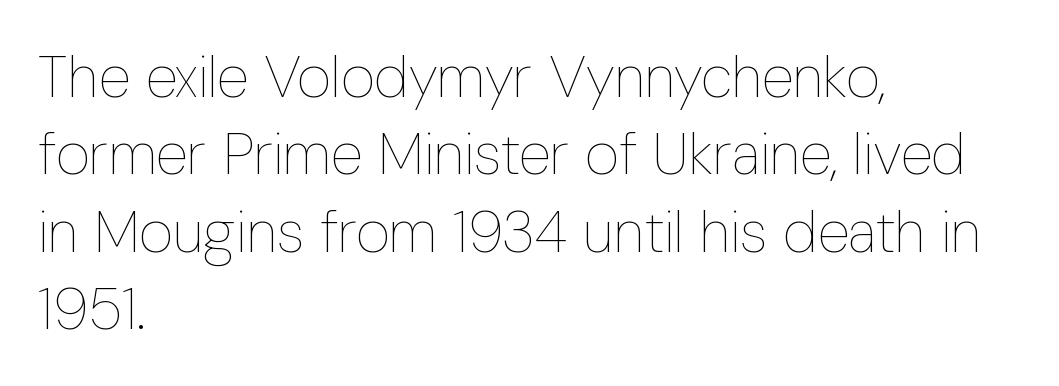
{"italic": "no", "bold": "no", "weight": "thin", "width": "condensed", "stroke_contrast": "low", "x_height": "medium", "monospaced": "no", "underline": "no", "align": "left", "line_spacing": "normal", "line_spacing_ratio": 1.31, "letter_spacing": "normal", "letter_spacing_em": 0.0, "glyph_px": 59}
